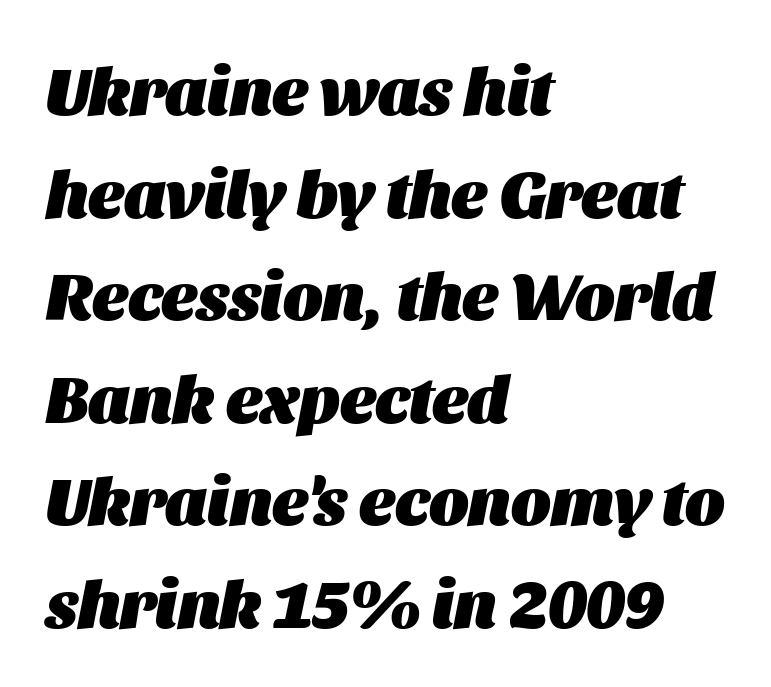
The image shows 67 px heavy type, italic (leaning right); set left-aligned, normal line spacing (1.53x), normal letter spacing, not underlined; medium stroke contrast and a large x-height.
